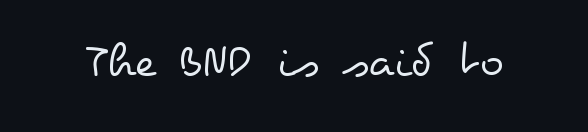
{"italic": "no", "bold": "no", "weight": "regular", "width": "wide", "stroke_contrast": "low", "x_height": "small", "monospaced": "no", "underline": "no", "letter_spacing": "normal", "letter_spacing_em": 0.0, "glyph_px": 50}
